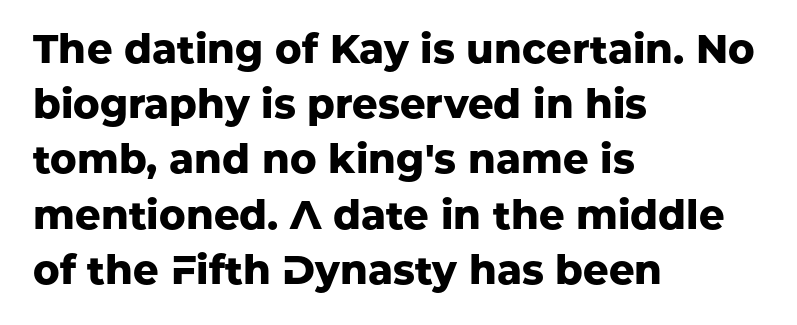
The image shows 40 px heavy sans-serif type, upright; set left-aligned, normal line spacing (1.38x), normal letter spacing, not underlined; low stroke contrast and a medium x-height.
